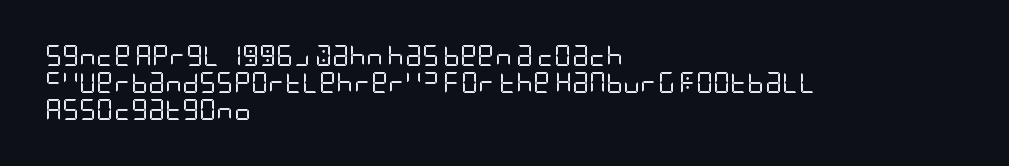
{"italic": "no", "bold": "no", "underline": "no", "align": "left", "line_spacing": "normal", "line_spacing_ratio": 1.29, "letter_spacing": "normal", "letter_spacing_em": 0.0, "glyph_px": 21}
